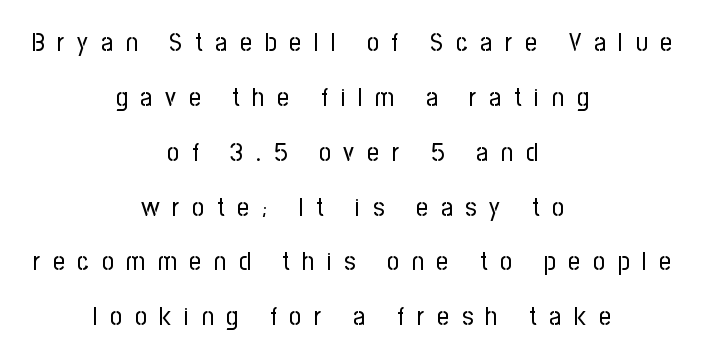
{"italic": "no", "bold": "no", "underline": "no", "align": "center", "line_spacing": "loose", "line_spacing_ratio": 2.11, "letter_spacing": "wide", "letter_spacing_em": 0.49, "glyph_px": 26}
